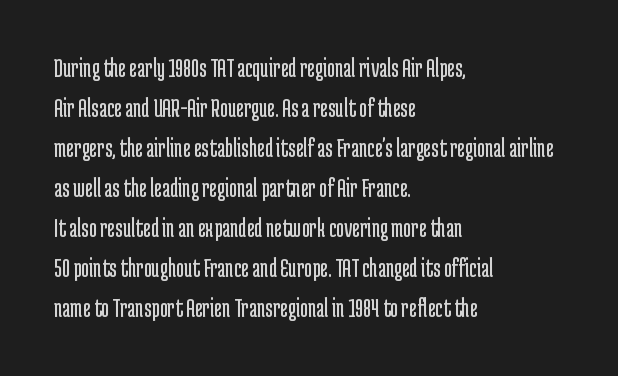
{"italic": "no", "bold": "no", "underline": "no", "align": "left", "line_spacing": "normal", "line_spacing_ratio": 1.48, "letter_spacing": "normal", "letter_spacing_em": 0.0, "glyph_px": 27}
